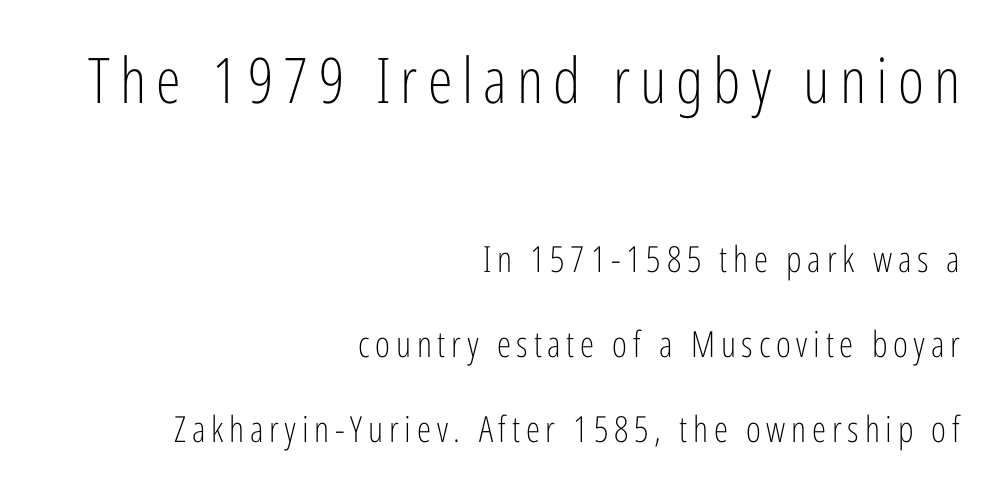
{"serif": "no", "italic": "no", "bold": "no", "weight": "light", "width": "condensed", "stroke_contrast": "low", "x_height": "medium", "monospaced": "no", "underline": "no", "align": "right", "line_spacing": "loose", "line_spacing_ratio": 2.35, "larger_block": "first", "size_ratio": 1.75, "glyph_px": 63}
